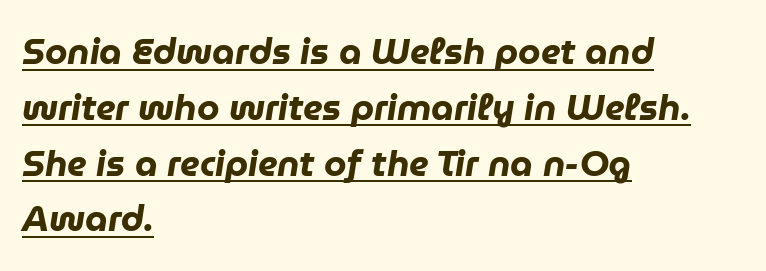
Q: Is the text bold? A: Yes.
Q: Is the text italic (slanted)? A: Yes, it leans right by about 9 degrees.
Q: Is the text underlined? A: Yes.
Q: How is the paragraph aligned? A: Left-aligned.
Q: Is the spacing between letters normal or unusually wide? A: Normal.
Q: Is the spacing between lines tight, normal or loose? A: Normal.
Q: Width (condensed, normal, or wide)? A: Normal.
Q: Stroke contrast? A: Low.
Q: x-height? A: Medium.
Q: Monospaced? A: No.
